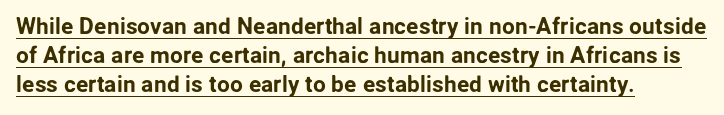
Q: Is the text italic (slanted)? A: No, it is upright.
Q: Is the text underlined? A: Yes.
Q: How is the paragraph aligned? A: Left-aligned.
Q: Is the spacing between letters normal or unusually wide? A: Normal.
Q: Is the spacing between lines tight, normal or loose? A: Normal.
